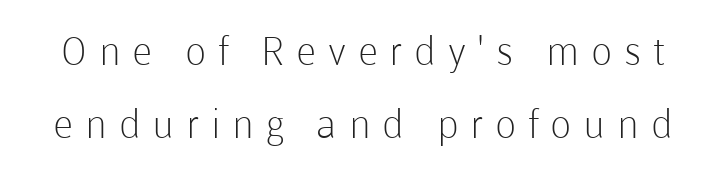
Q: Is the text bold? A: No.
Q: Is the text italic (slanted)? A: No, it is upright.
Q: Is the typeface a serif or a sans-serif typeface? A: Sans-serif.
Q: Is the text underlined? A: No.
Q: Is the spacing between letters normal or unusually wide? A: Unusually wide.
Q: Width (condensed, normal, or wide)? A: Normal.
Q: Stroke contrast? A: Low.
Q: x-height? A: Medium.
Q: Monospaced? A: No.
